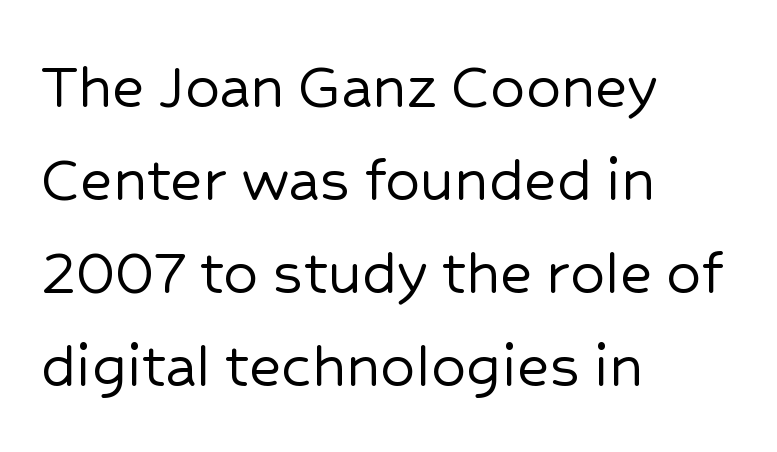
{"serif": "no", "italic": "no", "width": "normal", "stroke_contrast": "low", "x_height": "medium", "monospaced": "no", "underline": "no", "align": "left", "line_spacing": "normal", "line_spacing_ratio": 1.35, "letter_spacing": "normal", "letter_spacing_em": 0.0, "glyph_px": 69}
